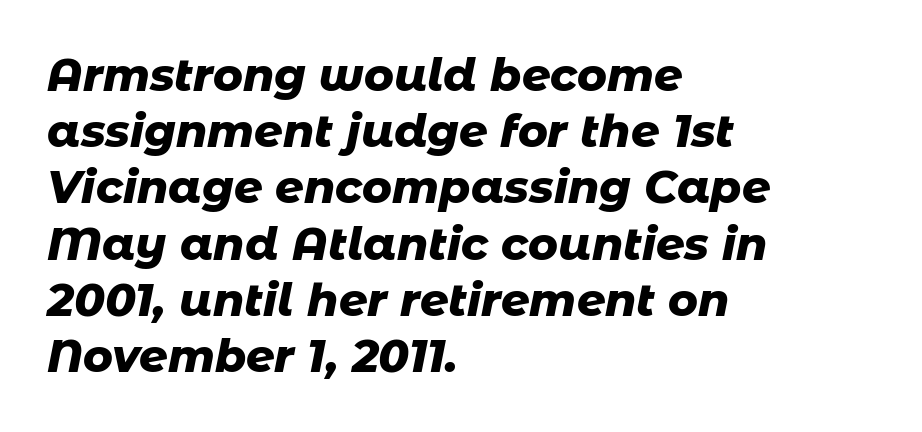
{"italic": "yes", "lean": "right", "slant_degrees": 11, "bold": "yes", "weight": "heavy", "width": "normal", "stroke_contrast": "low", "x_height": "medium", "monospaced": "no", "underline": "no", "align": "left", "line_spacing": "normal", "line_spacing_ratio": 1.25, "letter_spacing": "normal", "letter_spacing_em": 0.0, "glyph_px": 45}
